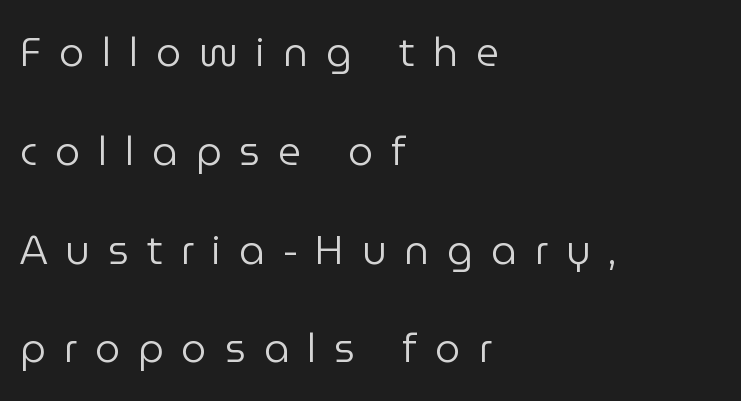
{"serif": "no", "italic": "no", "bold": "no", "weight": "regular", "width": "normal", "stroke_contrast": "low", "x_height": "medium", "monospaced": "no", "underline": "no", "align": "left", "line_spacing": "loose", "line_spacing_ratio": 2.47, "letter_spacing": "wide", "letter_spacing_em": 0.45, "glyph_px": 40}
